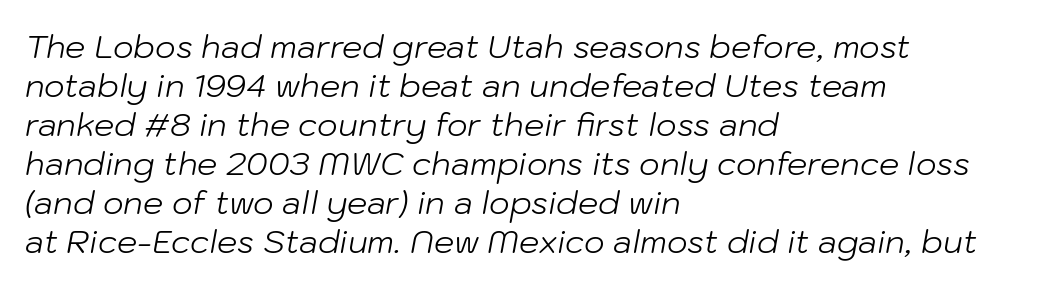
The text block is weighted toward the left margin, trailing off unevenly rightward. Letter spacing: default. The letters advance in unequal steps, a hallmark of proportional type. Honestly, there is no underline to notice here at all. Rendered with sloped, italic letterforms. This reads as an unemphasized weight, regular at the heaviest.
